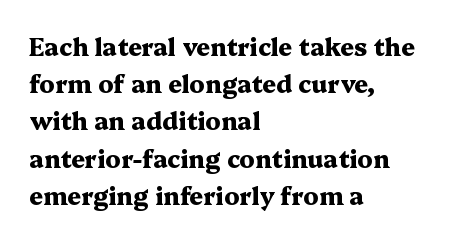
{"italic": "no", "bold": "yes", "underline": "no", "align": "left", "line_spacing": "normal", "line_spacing_ratio": 1.55, "letter_spacing": "normal", "letter_spacing_em": 0.0, "glyph_px": 24}
